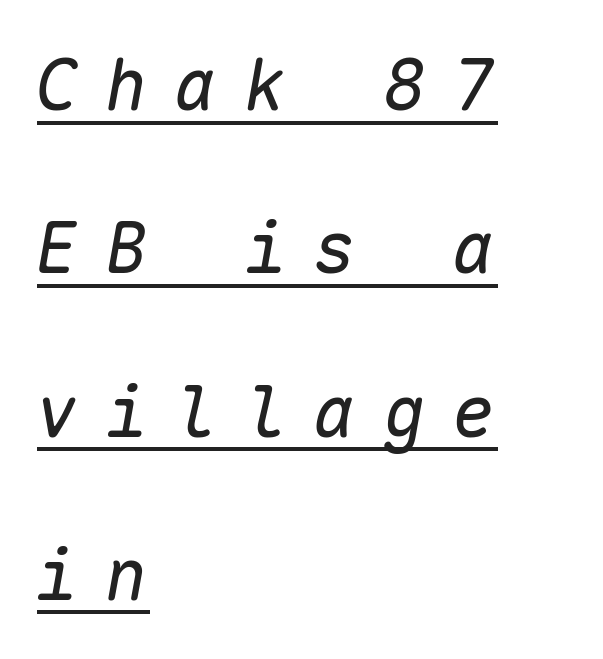
Where is the straight margin? On the left. Honestly, the letter spacing is so wide it's the main thing you notice. The specimen reads as italic at a glance. Is this a fixed-width face? Yes — each glyph sits in an identical cell. Stems here are at most as thick as an everyday book face.
